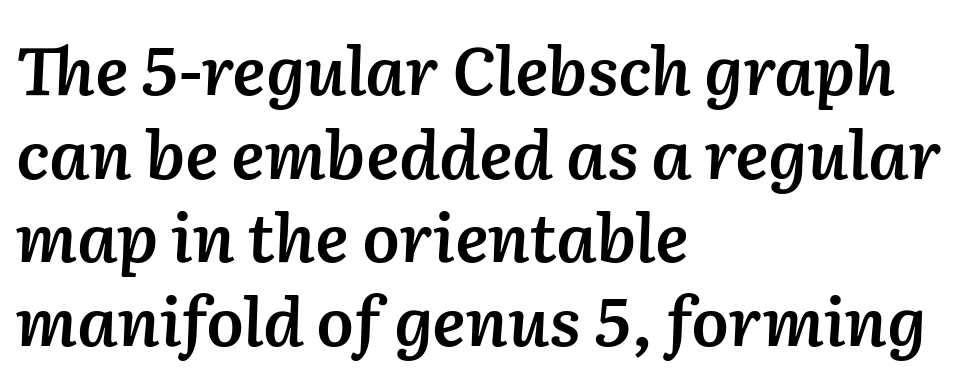
{"italic": "yes", "lean": "right", "slant_degrees": 2, "bold": "semi", "weight": "semibold", "width": "normal", "stroke_contrast": "low", "x_height": "medium", "monospaced": "no", "underline": "no", "align": "left", "line_spacing": "normal", "line_spacing_ratio": 1.25, "letter_spacing": "normal", "letter_spacing_em": 0.0, "glyph_px": 67}
